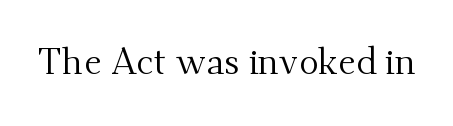
What kind of face is this? One with serifs. Posture: upright roman. Is the stroke heavy? The answer is a plain regular-or-lighter. Tracking here is standard; glyphs follow each other at the usual distance. This sample has the flowing, uneven cadence of proportional lettering. The zone under the glyphs is completely vacant.
